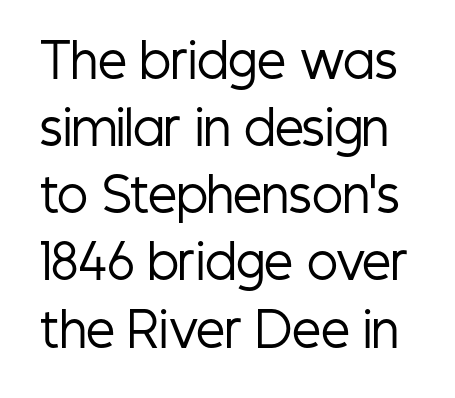
Q: Is the text bold? A: No.
Q: Is the text italic (slanted)? A: No, it is upright.
Q: Is the typeface a serif or a sans-serif typeface? A: Sans-serif.
Q: Is the text underlined? A: No.
Q: Is the spacing between letters normal or unusually wide? A: Normal.
Q: Is the spacing between lines tight, normal or loose? A: Normal.
Q: Width (condensed, normal, or wide)? A: Condensed.
Q: Stroke contrast? A: Low.
Q: x-height? A: Medium.
Q: Monospaced? A: No.
